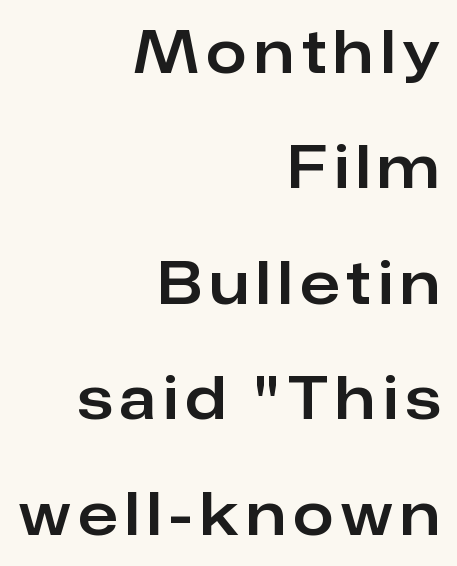
The image shows 58 px sans-serif type, upright; set right-aligned, loose line spacing (1.99x), not underlined; low stroke contrast and a medium x-height.
